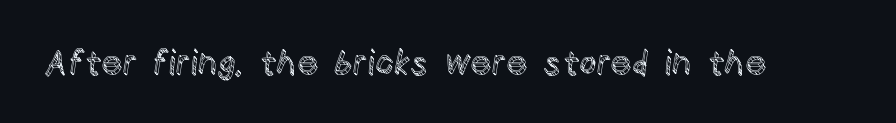
Q: Is the text italic (slanted)? A: Yes.
Q: Is the text underlined? A: No.
Q: Is the spacing between letters normal or unusually wide? A: Normal.
Q: Width (condensed, normal, or wide)? A: Normal.
Q: x-height? A: Large.
Q: Monospaced? A: No.
